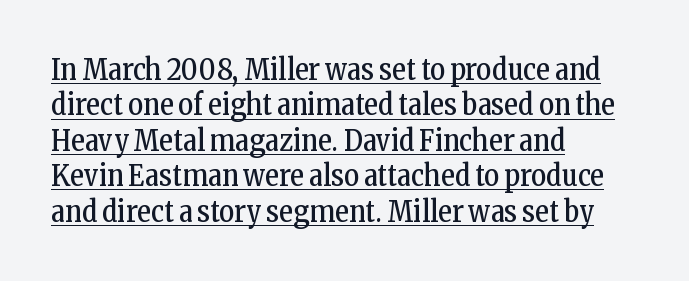
The image shows 29 px regular-weight, condensed serif type, upright; set left-aligned, line spacing 1.22x, normal letter spacing, underlined; low stroke contrast and a medium x-height.
